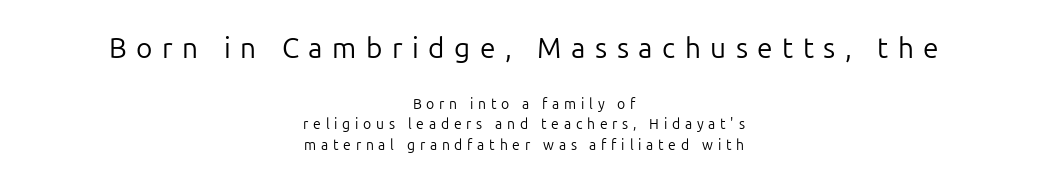
{"serif": "no", "italic": "no", "bold": "no", "weight": "regular", "width": "normal", "stroke_contrast": "low", "x_height": "medium", "monospaced": "no", "underline": "no", "align": "center", "line_spacing": "normal", "line_spacing_ratio": 1.47, "letter_spacing": "wide", "letter_spacing_em": 0.34, "larger_block": "first", "size_ratio": 2.0, "glyph_px": 28}
